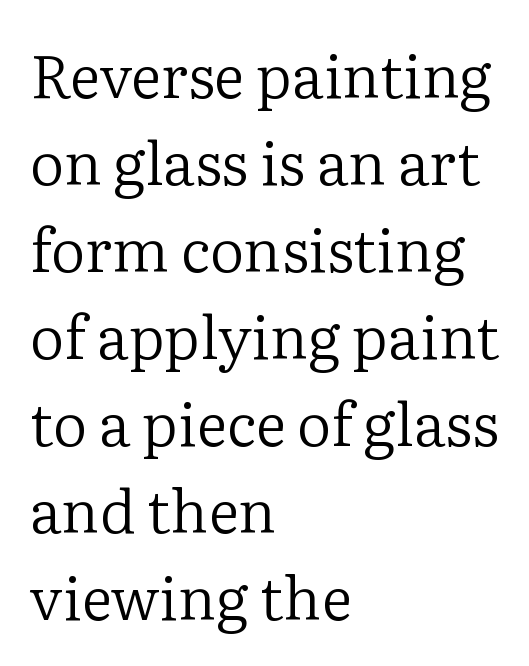
{"serif": "yes", "italic": "no", "bold": "no", "weight": "regular", "width": "normal", "stroke_contrast": "low", "x_height": "medium", "monospaced": "no", "underline": "no", "align": "left", "line_spacing": "normal", "line_spacing_ratio": 1.45, "letter_spacing": "normal", "letter_spacing_em": 0.0, "glyph_px": 60}
